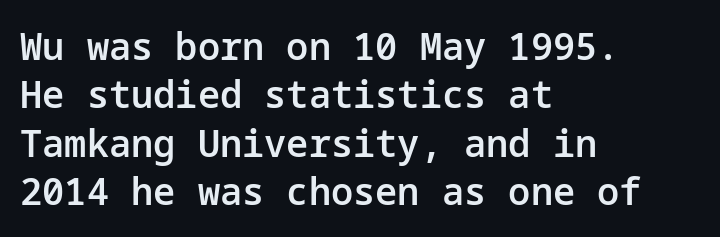
Q: Is the text bold? A: Semi-bold.
Q: Is the text italic (slanted)? A: No, it is upright.
Q: Is the typeface a serif or a sans-serif typeface? A: Sans-serif.
Q: Is the text underlined? A: No.
Q: How is the paragraph aligned? A: Left-aligned.
Q: Is the spacing between letters normal or unusually wide? A: Normal.
Q: Is the spacing between lines tight, normal or loose? A: Normal.
Q: Width (condensed, normal, or wide)? A: Normal.
Q: Stroke contrast? A: Low.
Q: x-height? A: Medium.
